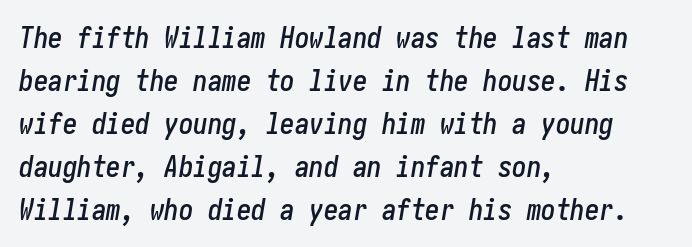
Q: Is the text italic (slanted)? A: Yes, it leans right by about 10 degrees.
Q: Is the text underlined? A: No.
Q: How is the paragraph aligned? A: Left-aligned.
Q: Is the spacing between letters normal or unusually wide? A: Normal.
Q: Is the spacing between lines tight, normal or loose? A: Normal.
Q: Width (condensed, normal, or wide)? A: Condensed.
Q: Stroke contrast? A: Low.
Q: x-height? A: Medium.
